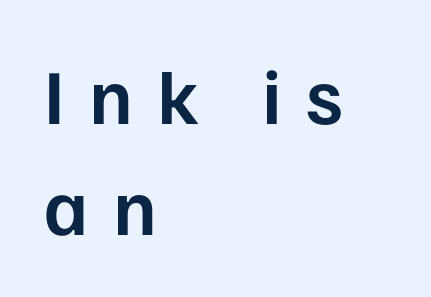
The image shows 78 px semibold sans-serif type, upright; set left-aligned, normal line spacing (1.42x), unusually wide letter spacing (+0.31 em), not underlined; low stroke contrast and a medium x-height.
